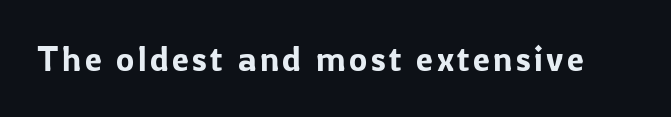
The image shows 34 px sans-serif type, upright; set not underlined; low stroke contrast and a medium x-height.
